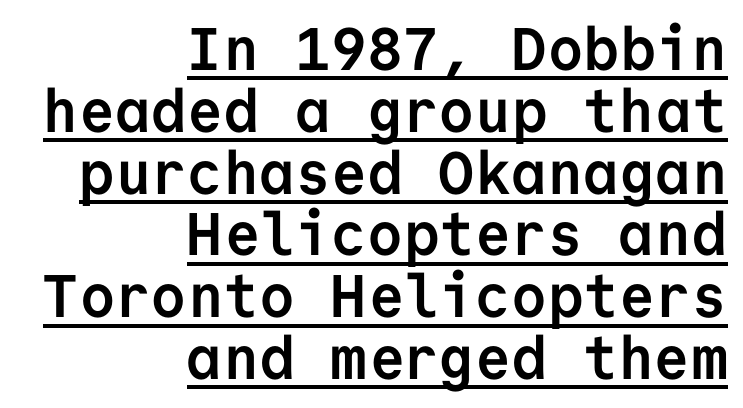
{"serif": "no", "italic": "no", "bold": "yes", "weight": "semibold", "width": "normal", "stroke_contrast": "low", "x_height": "medium", "monospaced": "yes", "underline": "yes", "align": "right", "line_spacing": "tight", "line_spacing_ratio": 1.03, "letter_spacing": "normal", "letter_spacing_em": 0.0, "glyph_px": 60}
